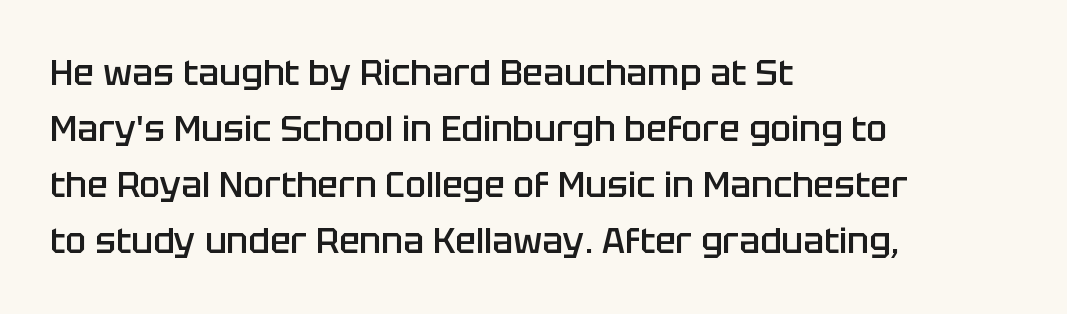
Q: Is the text bold? A: Semi-bold.
Q: Is the text italic (slanted)? A: No, it is upright.
Q: Is the typeface a serif or a sans-serif typeface? A: Sans-serif.
Q: Is the text underlined? A: No.
Q: How is the paragraph aligned? A: Left-aligned.
Q: Is the spacing between letters normal or unusually wide? A: Normal.
Q: Is the spacing between lines tight, normal or loose? A: Normal.
Q: Width (condensed, normal, or wide)? A: Normal.
Q: Stroke contrast? A: Low.
Q: x-height? A: Large.
Q: Monospaced? A: No.
